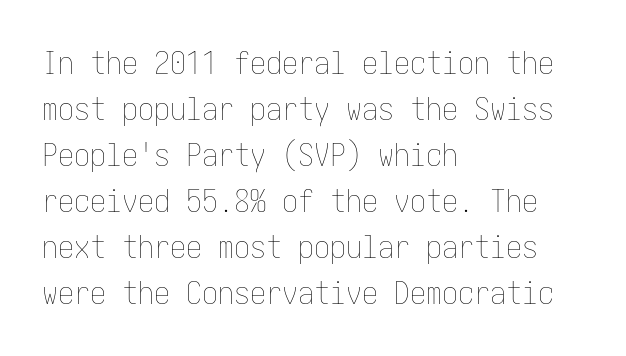
What stands out about the letter spacing? Nothing — it is the standard amount. In terms of leading, this rendering sits right in the middle. Each row of text sits above clean, open space. Is this a heavy cut? Hardly; it is regular or lighter.
